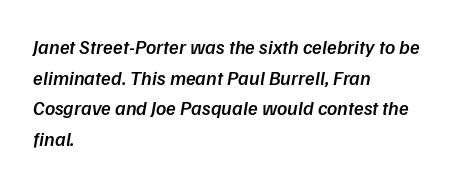
Italic? Definitely — the glyphs are oblique. Observe the ordinary spacing: letters are neighbours, not strangers. The words here are not underlined. Reading down the column, the eye jumps a familiar distance to each next line. Alignment: flush left.
